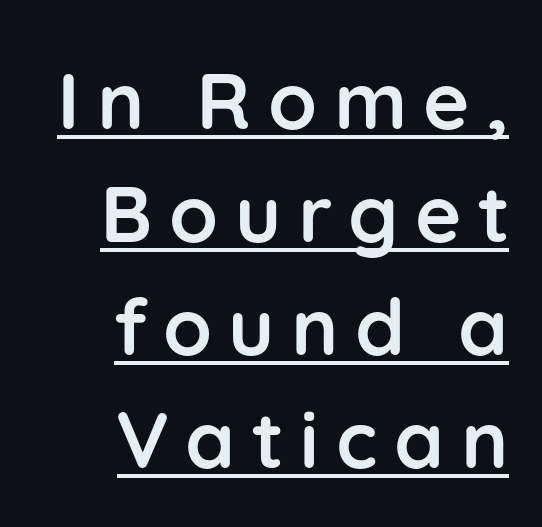
Q: Is the text bold? A: Yes.
Q: Is the text italic (slanted)? A: No, it is upright.
Q: Is the typeface a serif or a sans-serif typeface? A: Sans-serif.
Q: Is the text underlined? A: Yes.
Q: How is the paragraph aligned? A: Right-aligned.
Q: Is the spacing between letters normal or unusually wide? A: Unusually wide.
Q: Is the spacing between lines tight, normal or loose? A: Normal.
Q: Width (condensed, normal, or wide)? A: Normal.
Q: Stroke contrast? A: Low.
Q: x-height? A: Medium.
Q: Monospaced? A: No.
